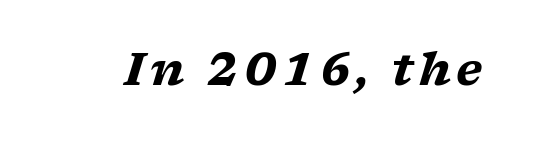
The image shows 44 px heavy, wide serif type, italic (leaning right); set not underlined; low stroke contrast and a medium x-height.
